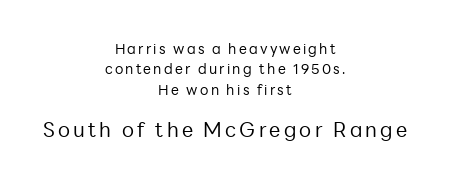
Q: Is the text bold? A: No.
Q: Is the text italic (slanted)? A: No, it is upright.
Q: Is the text underlined? A: No.
Q: How is the paragraph aligned? A: Centered.
Q: Is the spacing between lines tight, normal or loose? A: Normal.
Q: Which block of text is set in a larger size, the first (top) or the second (bottom)? A: The second (bottom) one.
